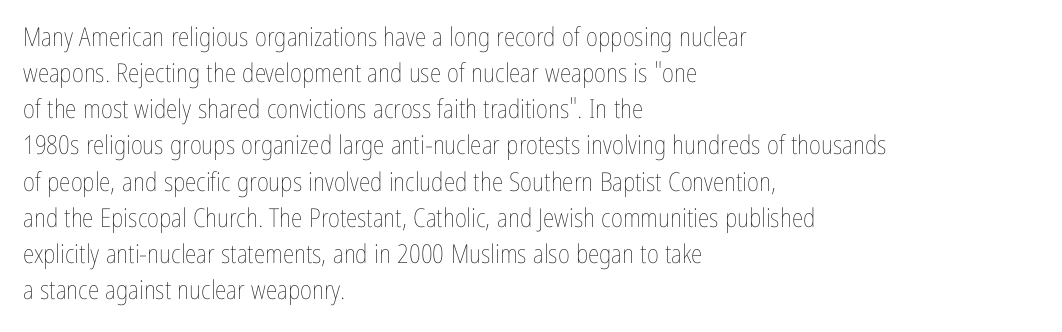
The image shows 26 px text type, upright; set left-aligned, normal line spacing (1.39x), normal letter spacing, not underlined.
